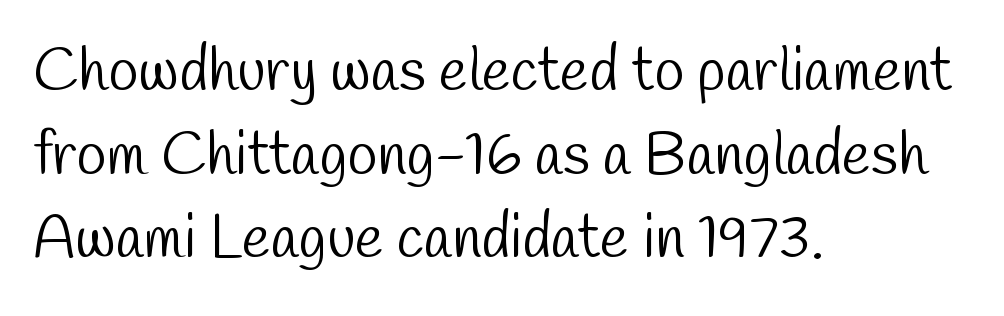
The string is rendered with underlining switched off. If you measured baseline to baseline, you'd find a middling distance. Think standard paragraph weight, or any step lighter than that. The lines in this sample share a left origin and differ only in where they stop. A typesetter would call this zero additional tracking.
